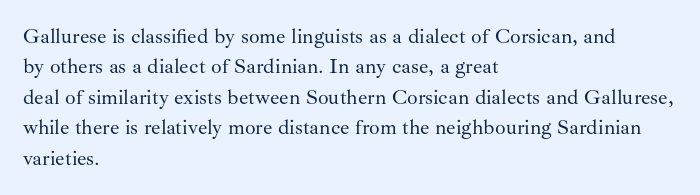
Q: Is the text bold? A: No.
Q: Is the text italic (slanted)? A: No, it is upright.
Q: Is the text underlined? A: No.
Q: How is the paragraph aligned? A: Left-aligned.
Q: Is the spacing between letters normal or unusually wide? A: Normal.
Q: Is the spacing between lines tight, normal or loose? A: Normal.
